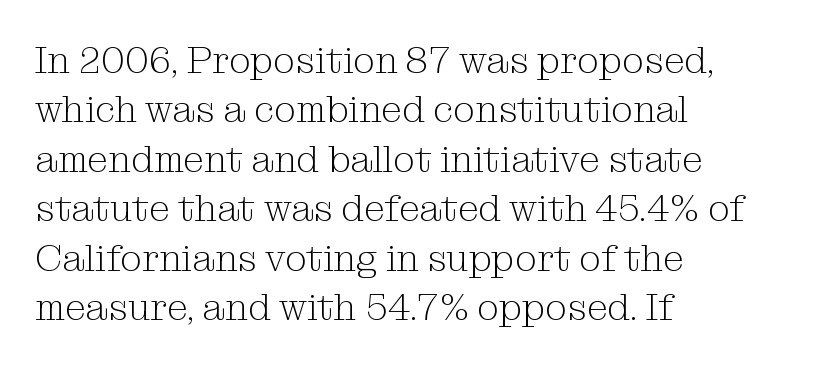
Q: Is the text bold? A: No.
Q: Is the text italic (slanted)? A: No, it is upright.
Q: Is the typeface a serif or a sans-serif typeface? A: Serif.
Q: Is the text underlined? A: No.
Q: How is the paragraph aligned? A: Left-aligned.
Q: Is the spacing between letters normal or unusually wide? A: Normal.
Q: Is the spacing between lines tight, normal or loose? A: Normal.
Q: Width (condensed, normal, or wide)? A: Normal.
Q: Stroke contrast? A: Medium.
Q: x-height? A: Medium.
Q: Monospaced? A: No.
